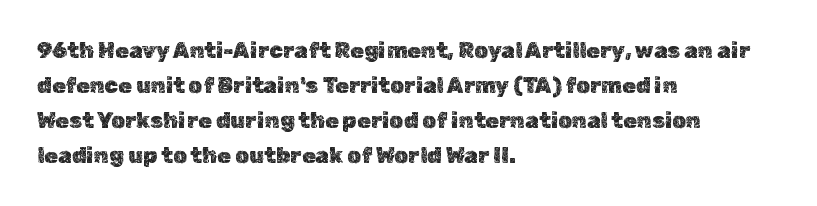
{"italic": "no", "underline": "no", "align": "left", "line_spacing": "normal", "line_spacing_ratio": 1.59, "letter_spacing": "normal", "letter_spacing_em": 0.0, "glyph_px": 22}
